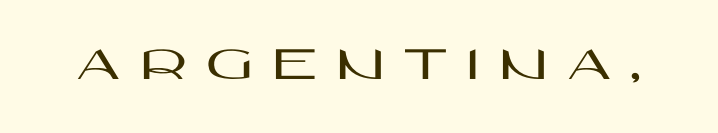
Glance below the letters and you will spot only blank space. The characters display no serif detailing; their extremities are plain. The letters stand straight up with perfectly vertical stems. The horizontal fit of the characters is loose and conspicuously gappy. Character widths vary here, with narrow letters taking less room than wide ones.
